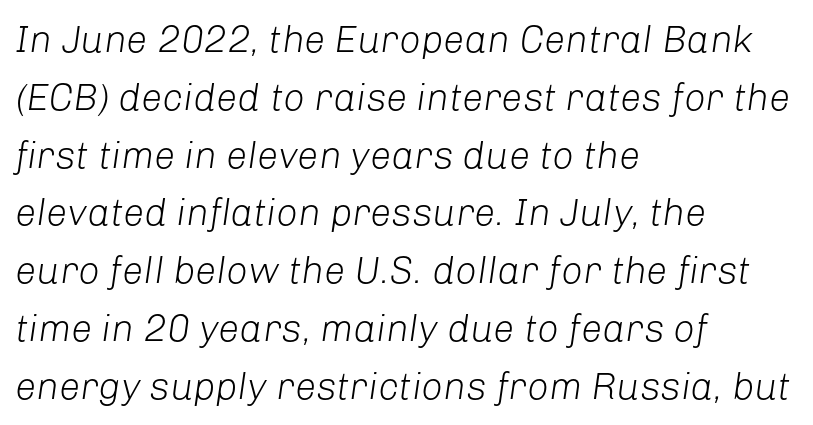
The image shows 38 px light type, italic (leaning right); set left-aligned, normal line spacing (1.52x), normal letter spacing, not underlined; low stroke contrast and a medium x-height.
